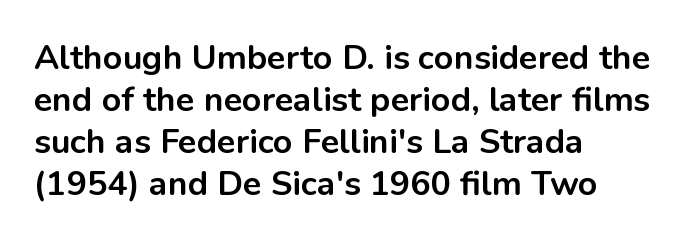
Q: Is the text bold? A: Yes.
Q: Is the text italic (slanted)? A: No, it is upright.
Q: Is the typeface a serif or a sans-serif typeface? A: Sans-serif.
Q: Is the text underlined? A: No.
Q: How is the paragraph aligned? A: Left-aligned.
Q: Is the spacing between letters normal or unusually wide? A: Normal.
Q: Width (condensed, normal, or wide)? A: Normal.
Q: Stroke contrast? A: Low.
Q: x-height? A: Medium.
Q: Monospaced? A: No.
